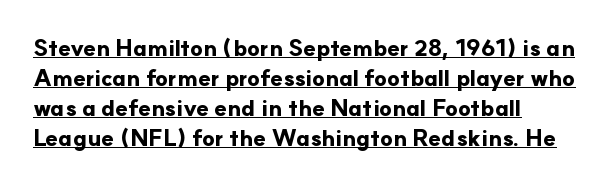
Q: Is the text bold? A: Yes.
Q: Is the text italic (slanted)? A: No, it is upright.
Q: Is the text underlined? A: Yes.
Q: How is the paragraph aligned? A: Left-aligned.
Q: Is the spacing between letters normal or unusually wide? A: Normal.
Q: Is the spacing between lines tight, normal or loose? A: Normal.
